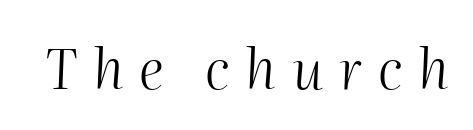
Note the varied advance widths — an 'i' is clearly narrower than an 'm'. The letterforms stand isolated, each surrounded by extra space. Descender tails drop into unmarked territory. Counters stay open thanks to moderate or lighter strokes. Rendered with sloped, italic letterforms.
